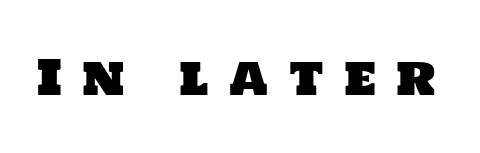
Inter-character spacing is expanded well beyond the font's built-in metrics. The passage shown is typeset with a sans-serif family. You could not count columns in this text — the font is proportionally spaced. Check the space under the baseline: it is left empty.
